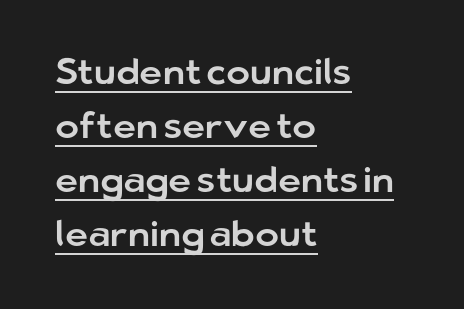
The image shows 36 px sans-serif type, upright; set left-aligned, normal line spacing (1.5x), normal letter spacing, underlined; low stroke contrast and a medium x-height.
